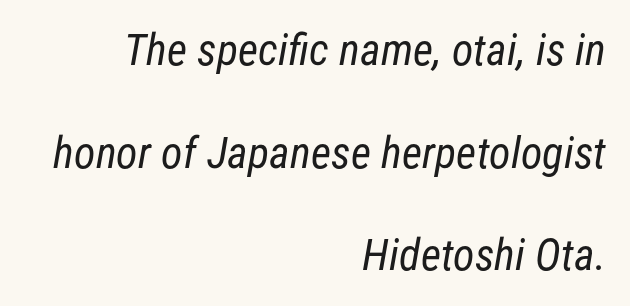
The image shows 44 px regular-weight, condensed sans-serif type; set right-aligned, loose line spacing (2.33x), normal letter spacing, not underlined; low stroke contrast and a medium x-height.
